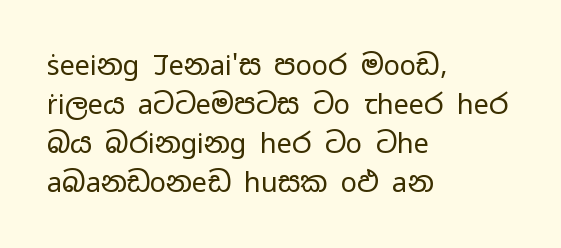
{"italic": "no", "bold": "no", "underline": "no", "align": "left", "line_spacing": "normal", "line_spacing_ratio": 1.45, "letter_spacing": "normal", "letter_spacing_em": 0.0, "glyph_px": 27}
